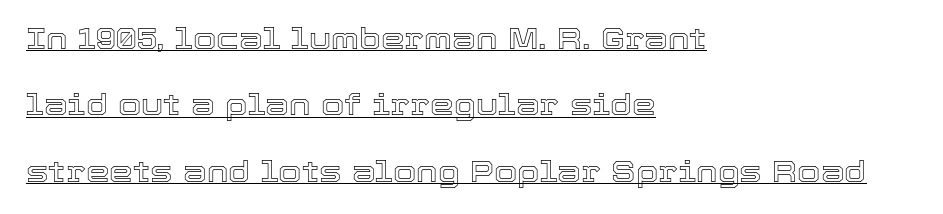
Underline: present. The vertical gap from one line to the next is large. Note the varied advance widths — an 'i' is clearly narrower than an 'm'. The typography opts for an upright posture over an oblique one. Letter spacing: default. This rendering uses left alignment, leaving the right contour irregular.
